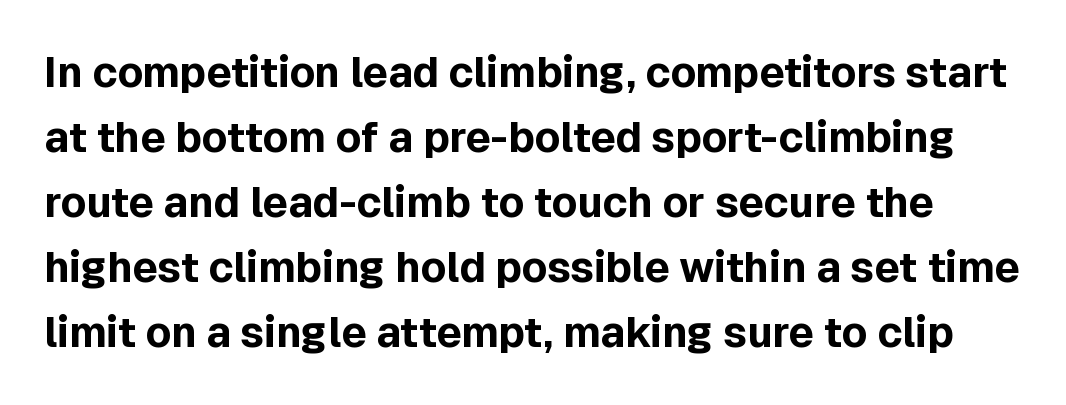
{"serif": "no", "italic": "no", "bold": "yes", "weight": "bold", "width": "normal", "x_height": "medium", "monospaced": "no", "underline": "no", "line_spacing": "normal", "line_spacing_ratio": 1.55, "letter_spacing": "normal", "letter_spacing_em": 0.0, "glyph_px": 42}
